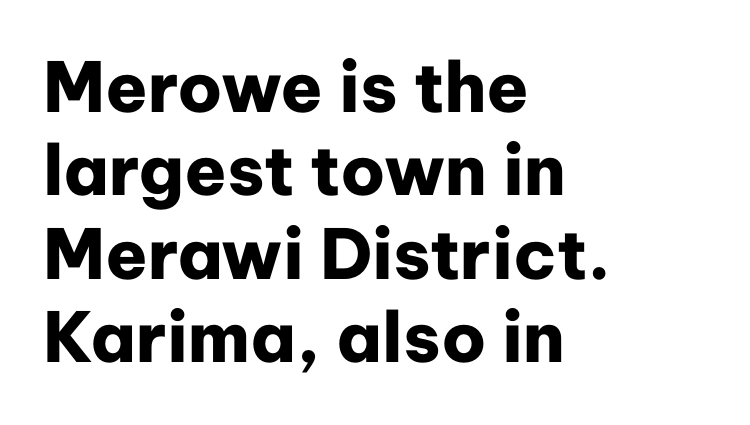
Grotesque or geometric, the face here clearly has no serifs. A classic flush-left, rag-right setting is used for this passage. Here the designer chose a conventional face with non-uniform glyph widths. Compared with typical body copy, the letter spacing here is the same. This is roman type, the default non-slanted kind.
